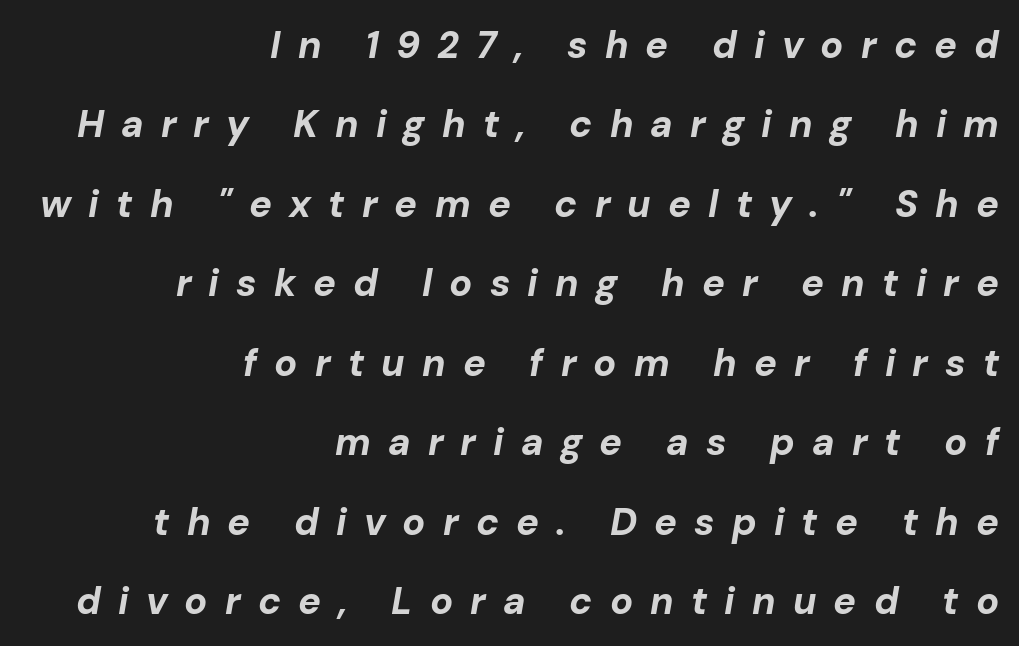
Q: Is the text bold? A: Yes.
Q: Is the text italic (slanted)? A: Yes, it leans right by about 10 degrees.
Q: Is the text underlined? A: No.
Q: How is the paragraph aligned? A: Right-aligned.
Q: Is the spacing between letters normal or unusually wide? A: Unusually wide.
Q: Is the spacing between lines tight, normal or loose? A: Loose.
Q: Width (condensed, normal, or wide)? A: Normal.
Q: Stroke contrast? A: Low.
Q: x-height? A: Medium.
Q: Monospaced? A: No.
